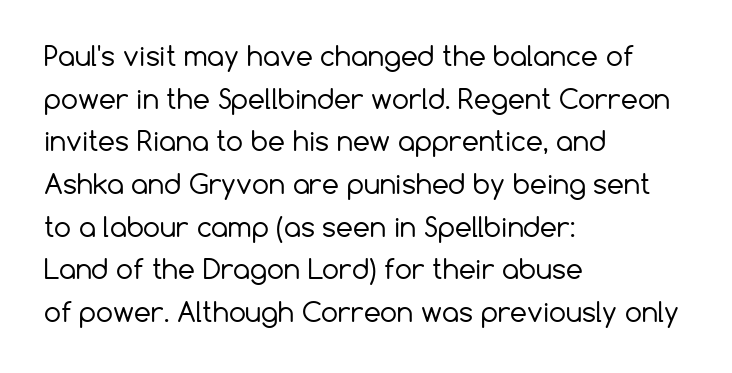
{"italic": "no", "bold": "no", "underline": "no", "align": "left", "line_spacing": "normal", "line_spacing_ratio": 1.58, "letter_spacing": "normal", "letter_spacing_em": 0.0, "glyph_px": 27}
